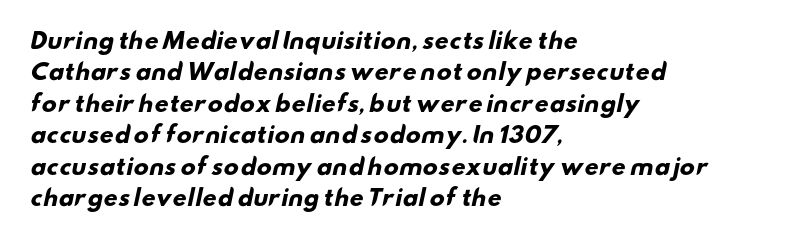
{"bold": "yes", "underline": "no", "align": "left", "line_spacing": "normal", "line_spacing_ratio": 1.43, "letter_spacing": "normal", "letter_spacing_em": 0.0, "glyph_px": 22}
